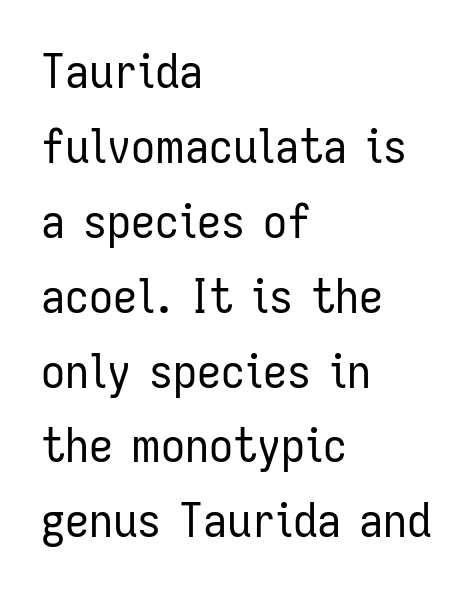
Q: Is the text bold? A: No.
Q: Is the text italic (slanted)? A: No, it is upright.
Q: Is the typeface a serif or a sans-serif typeface? A: Sans-serif.
Q: Is the text underlined? A: No.
Q: How is the paragraph aligned? A: Left-aligned.
Q: Is the spacing between letters normal or unusually wide? A: Normal.
Q: Is the spacing between lines tight, normal or loose? A: Normal.
Q: Width (condensed, normal, or wide)? A: Condensed.
Q: Stroke contrast? A: Low.
Q: x-height? A: Medium.
Q: Monospaced? A: No.
